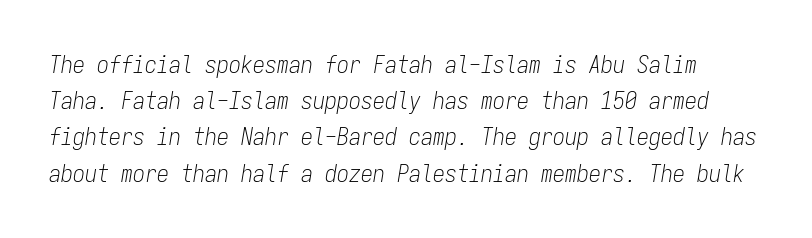
{"italic": "yes", "lean": "right", "slant_degrees": 9, "bold": "no", "underline": "no", "line_spacing": "normal", "line_spacing_ratio": 1.51, "letter_spacing": "normal", "letter_spacing_em": 0.0, "glyph_px": 24}
